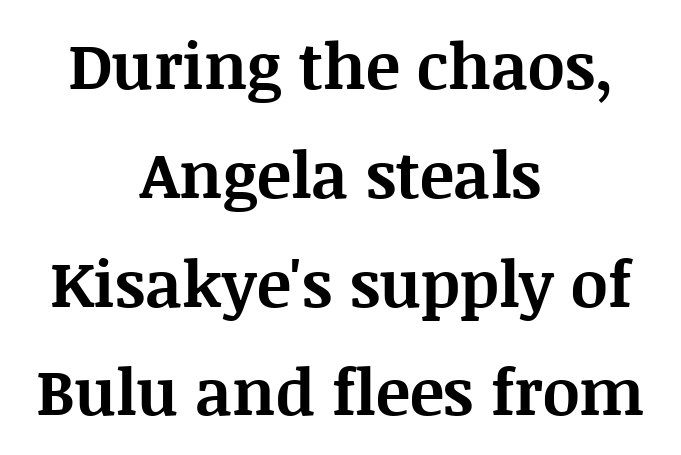
{"serif": "yes", "italic": "no", "bold": "yes", "weight": "bold", "width": "normal", "stroke_contrast": "medium", "x_height": "large", "monospaced": "no", "underline": "no", "align": "center", "line_spacing": "normal", "line_spacing_ratio": 1.7, "letter_spacing": "normal", "letter_spacing_em": 0.0, "glyph_px": 64}
